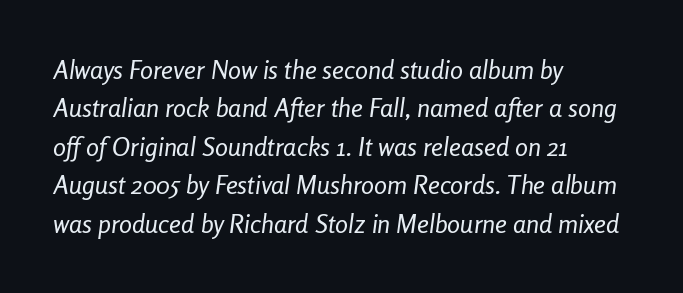
The image shows 26 px text type, italic (leaning right); set left-aligned, normal line spacing (1.48x), normal letter spacing, not underlined.
